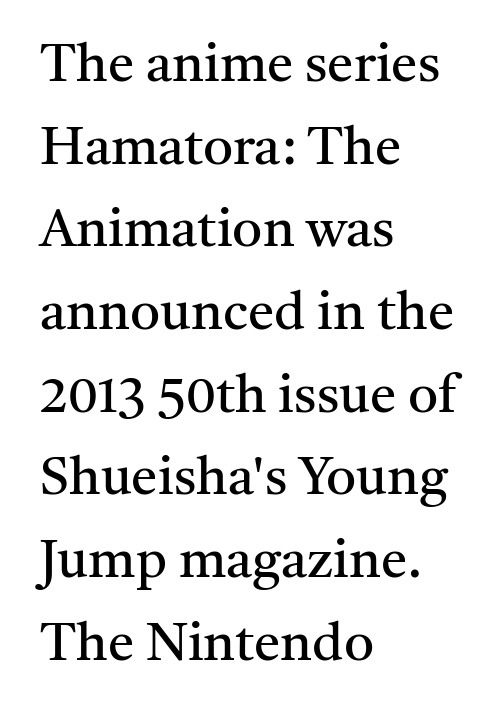
Q: Is the text bold? A: No.
Q: Is the text italic (slanted)? A: No, it is upright.
Q: Is the typeface a serif or a sans-serif typeface? A: Serif.
Q: Is the text underlined? A: No.
Q: How is the paragraph aligned? A: Left-aligned.
Q: Is the spacing between letters normal or unusually wide? A: Normal.
Q: Is the spacing between lines tight, normal or loose? A: Normal.
Q: Width (condensed, normal, or wide)? A: Normal.
Q: Stroke contrast? A: Medium.
Q: x-height? A: Medium.
Q: Monospaced? A: No.
